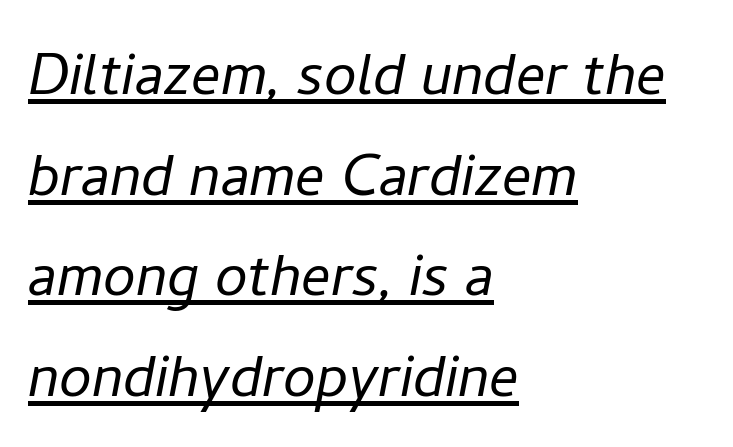
{"italic": "yes", "lean": "right", "slant_degrees": 11, "bold": "no", "weight": "light", "width": "normal", "stroke_contrast": "low", "x_height": "medium", "monospaced": "no", "underline": "yes", "align": "left", "line_spacing": "normal", "line_spacing_ratio": 1.38, "letter_spacing": "normal", "letter_spacing_em": 0.0, "glyph_px": 73}
